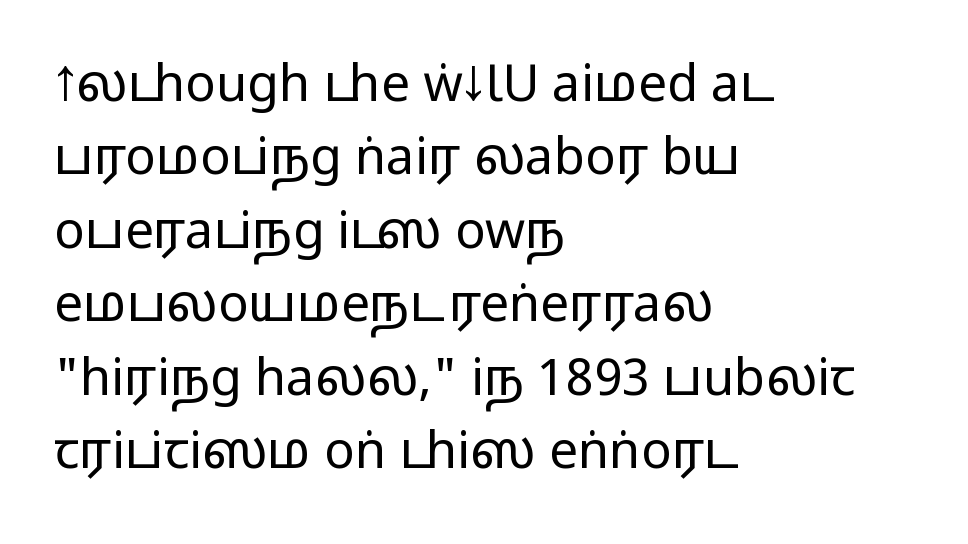
Style check: upright. Casual observation: everything's shoved over to the left. Weight class: somewhere from thin through regular. Honestly, there is no underline to notice here at all. This rendering employs a face without finishing strokes, i.e., a sans-serif. Successive baselines arrive at the customary interval.
